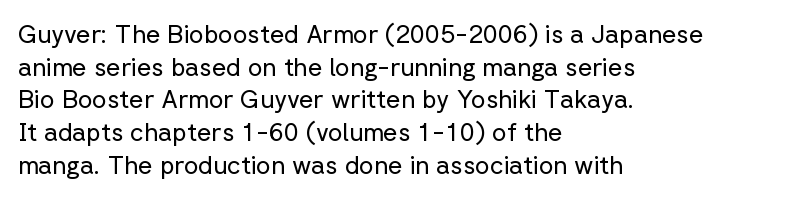
{"italic": "no", "bold": "no", "underline": "no", "align": "left", "line_spacing": "normal", "line_spacing_ratio": 1.31, "letter_spacing": "normal", "letter_spacing_em": 0.0, "glyph_px": 25}
